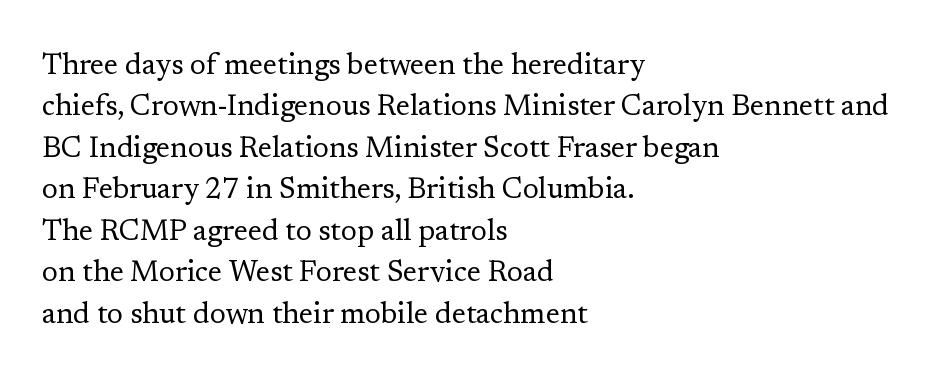
The image shows 29 px regular-weight serif type, upright; set left-aligned, normal line spacing (1.43x), normal letter spacing, not underlined; low stroke contrast and a medium x-height.
